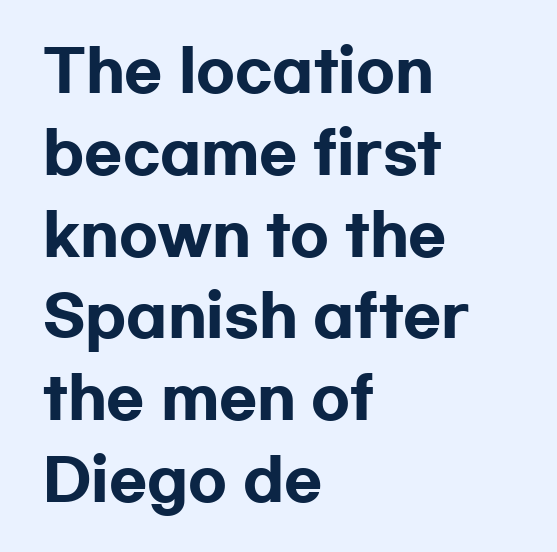
{"serif": "no", "italic": "no", "bold": "yes", "weight": "heavy", "width": "wide", "stroke_contrast": "low", "x_height": "medium", "monospaced": "no", "underline": "no", "align": "left", "line_spacing": "normal", "line_spacing_ratio": 1.46, "letter_spacing": "normal", "letter_spacing_em": 0.0, "glyph_px": 56}
